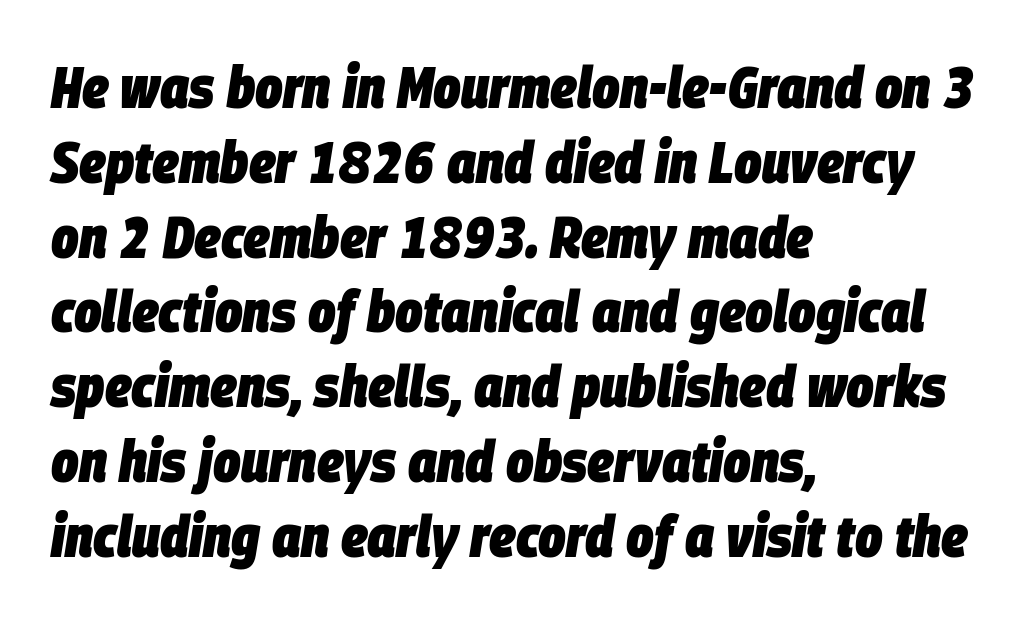
{"italic": "yes", "lean": "right", "slant_degrees": 9, "bold": "yes", "weight": "heavy", "width": "condensed", "stroke_contrast": "low", "x_height": "large", "monospaced": "no", "underline": "no", "align": "left", "line_spacing": "normal", "line_spacing_ratio": 1.29, "letter_spacing": "normal", "letter_spacing_em": 0.0, "glyph_px": 58}
